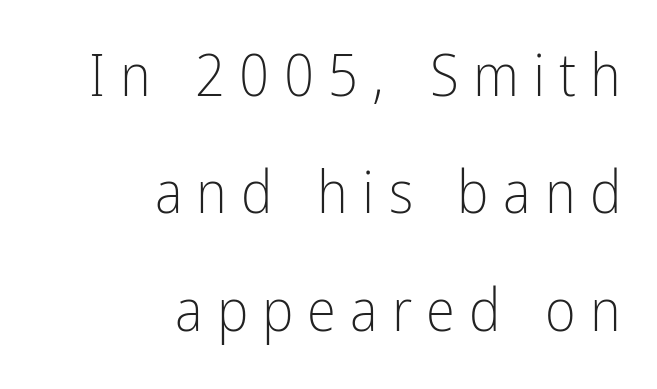
Q: Is the text bold? A: No.
Q: Is the text italic (slanted)? A: No, it is upright.
Q: Is the typeface a serif or a sans-serif typeface? A: Sans-serif.
Q: Is the text underlined? A: No.
Q: How is the paragraph aligned? A: Right-aligned.
Q: Is the spacing between letters normal or unusually wide? A: Unusually wide.
Q: Is the spacing between lines tight, normal or loose? A: Loose.
Q: Width (condensed, normal, or wide)? A: Condensed.
Q: Stroke contrast? A: Low.
Q: x-height? A: Medium.
Q: Monospaced? A: No.
